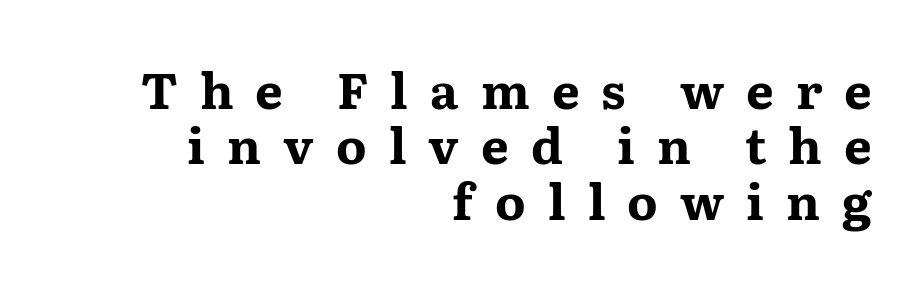
Q: Is the text bold? A: Yes.
Q: Is the text italic (slanted)? A: No, it is upright.
Q: Is the typeface a serif or a sans-serif typeface? A: Serif.
Q: Is the text underlined? A: No.
Q: How is the paragraph aligned? A: Right-aligned.
Q: Is the spacing between letters normal or unusually wide? A: Unusually wide.
Q: Is the spacing between lines tight, normal or loose? A: Tight.
Q: Width (condensed, normal, or wide)? A: Wide.
Q: Stroke contrast? A: Medium.
Q: x-height? A: Medium.
Q: Monospaced? A: No.
